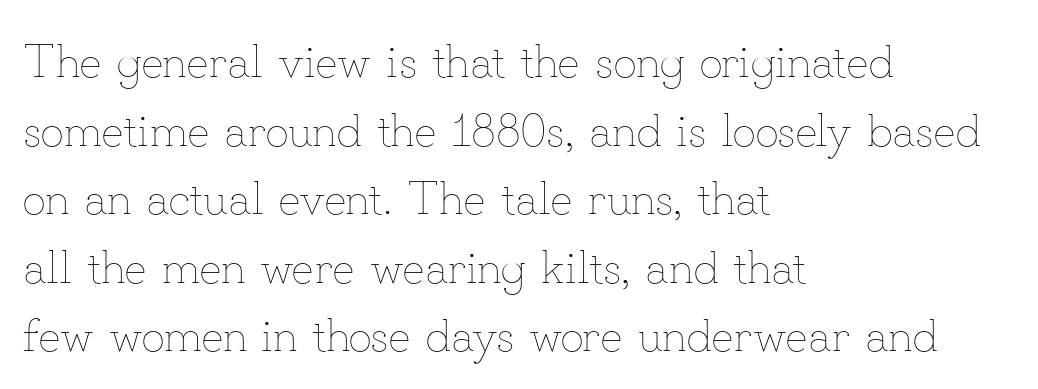
Q: Is the text bold? A: No.
Q: Is the text italic (slanted)? A: No, it is upright.
Q: Is the text underlined? A: No.
Q: How is the paragraph aligned? A: Left-aligned.
Q: Is the spacing between letters normal or unusually wide? A: Normal.
Q: Is the spacing between lines tight, normal or loose? A: Normal.
Q: Width (condensed, normal, or wide)? A: Normal.
Q: Stroke contrast? A: Low.
Q: x-height? A: Small.
Q: Monospaced? A: No.
